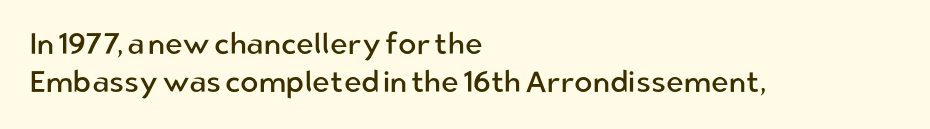
The image shows 30 px regular-weight sans-serif type, upright; set left-aligned, normal line spacing (1.27x), normal letter spacing, not underlined; low stroke contrast and a medium x-height.
